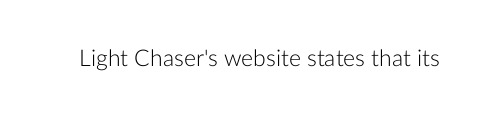
The type is set solid horizontally, with unmodified tracking. Words float on clear page, feet unadorned. A quiet, ordinary-to-light weight characterises the typeface. The type sits square on the baseline with zero lean.
